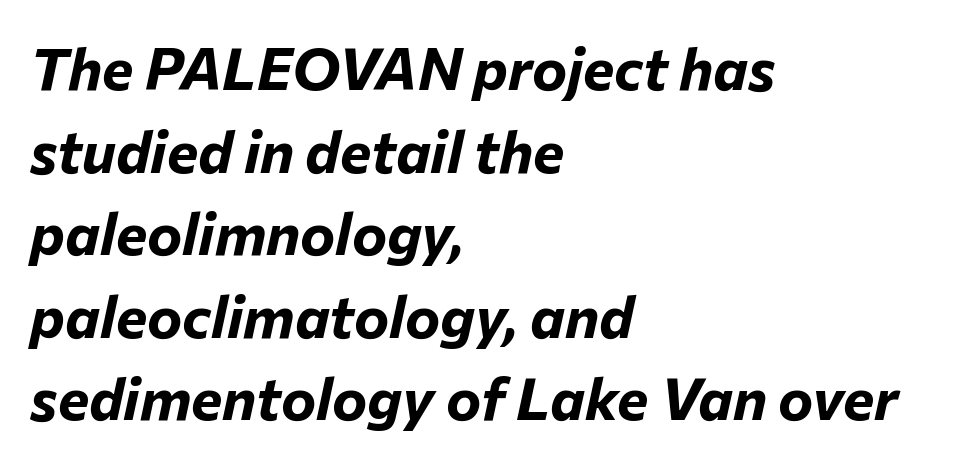
Successive baselines arrive at the customary interval. Look at the tracking — it's just the regular setting, nothing added. Its strokes are broad and dark, the hallmark of bold type. Think of a printed novel: that variable character pitch is what you see here.
